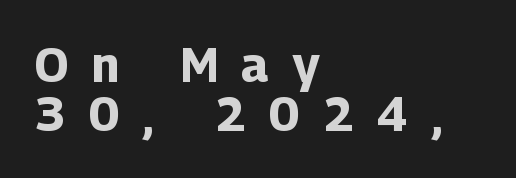
The image shows 48 px bold sans-serif type, upright; set left-aligned, tight line spacing (1.03x), unusually wide letter spacing (+0.49 em), not underlined; low stroke contrast and a medium x-height.
